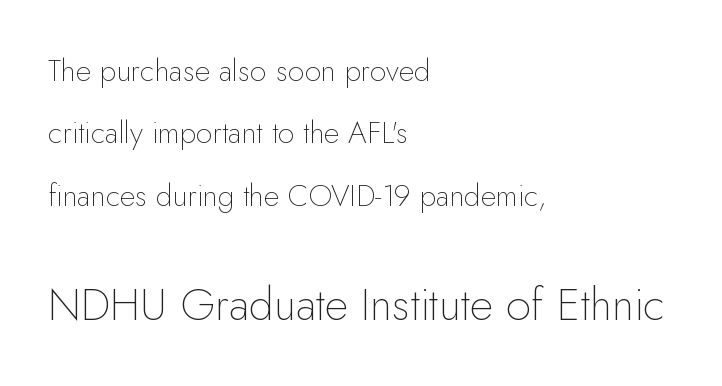
Q: Is the text bold? A: No.
Q: Is the text italic (slanted)? A: No, it is upright.
Q: Is the typeface a serif or a sans-serif typeface? A: Sans-serif.
Q: Is the text underlined? A: No.
Q: How is the paragraph aligned? A: Left-aligned.
Q: Is the spacing between letters normal or unusually wide? A: Normal.
Q: Is the spacing between lines tight, normal or loose? A: Loose.
Q: Which block of text is set in a larger size, the first (top) or the second (bottom)? A: The second (bottom) one.
Q: Width (condensed, normal, or wide)? A: Normal.
Q: Stroke contrast? A: Low.
Q: x-height? A: Small.
Q: Monospaced? A: No.
